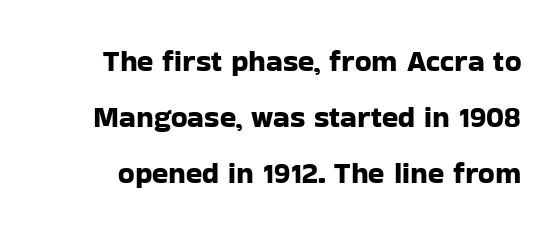
Proportional: the letters do not fall into vertical columns. Italic? Not at all — the glyphs are vertical. The text was rendered using a sans face with plain stroke endings. In terms of letterspacing, this is plain default setting. Descender tails drop into unmarked territory.
